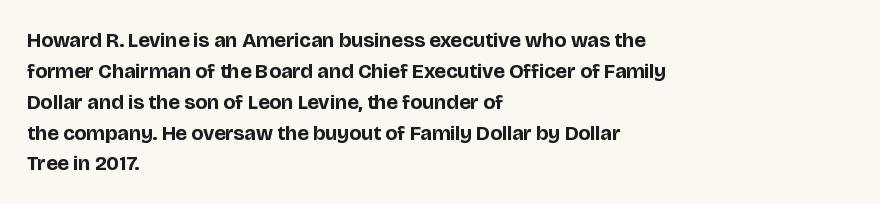
Q: Is the text bold? A: Yes.
Q: Is the text italic (slanted)? A: No, it is upright.
Q: Is the text underlined? A: No.
Q: How is the paragraph aligned? A: Left-aligned.
Q: Is the spacing between letters normal or unusually wide? A: Normal.
Q: Is the spacing between lines tight, normal or loose? A: Normal.
